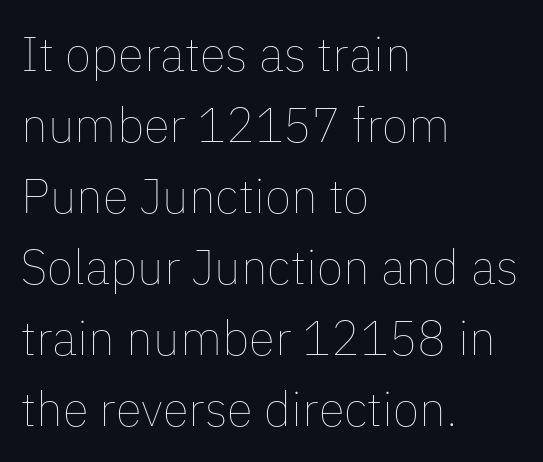
Q: Is the text bold? A: No.
Q: Is the text italic (slanted)? A: No, it is upright.
Q: Is the text underlined? A: No.
Q: How is the paragraph aligned? A: Left-aligned.
Q: Is the spacing between letters normal or unusually wide? A: Normal.
Q: Is the spacing between lines tight, normal or loose? A: Normal.
Q: Width (condensed, normal, or wide)? A: Normal.
Q: Stroke contrast? A: Low.
Q: x-height? A: Medium.
Q: Monospaced? A: No.
